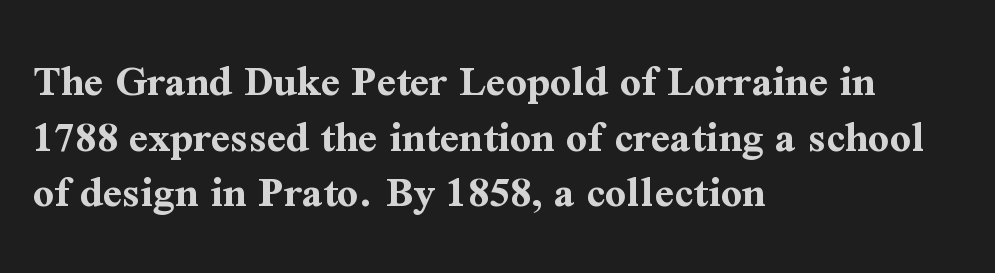
{"serif": "yes", "italic": "no", "bold": "yes", "weight": "bold", "width": "normal", "stroke_contrast": "medium", "x_height": "medium", "monospaced": "no", "underline": "no", "align": "left", "line_spacing_ratio": 1.21, "letter_spacing": "normal", "letter_spacing_em": 0.0, "glyph_px": 46}
